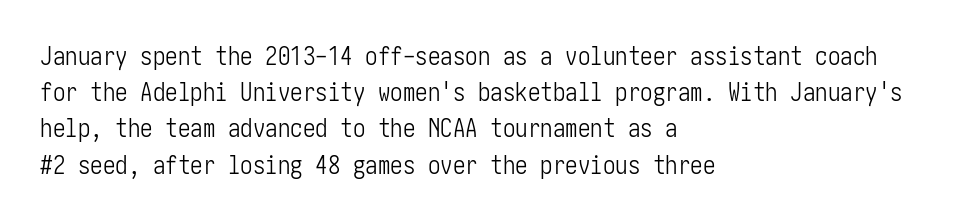
The image shows 25 px text type, upright; set left-aligned, normal line spacing (1.45x), normal letter spacing, not underlined.
